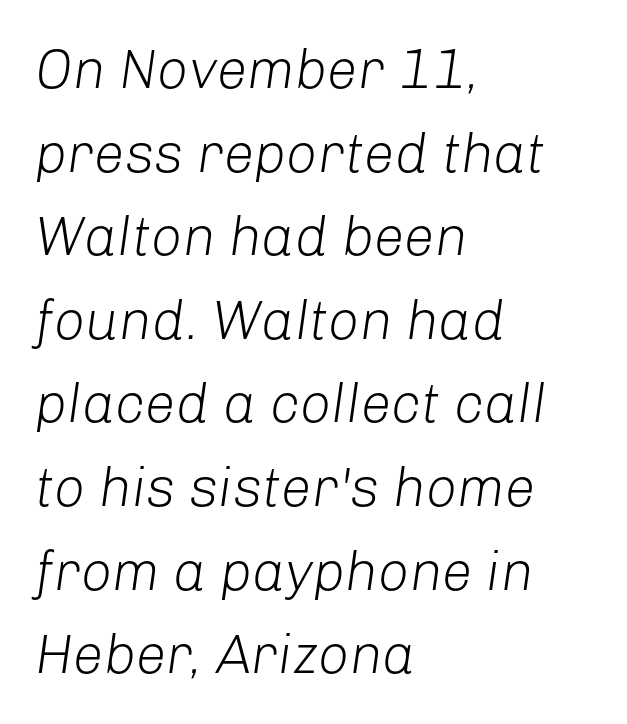
Q: Is the text bold? A: No.
Q: Is the text italic (slanted)? A: Yes, it leans right by about 8 degrees.
Q: Is the text underlined? A: No.
Q: How is the paragraph aligned? A: Left-aligned.
Q: Is the spacing between letters normal or unusually wide? A: Normal.
Q: Is the spacing between lines tight, normal or loose? A: Normal.
Q: Width (condensed, normal, or wide)? A: Normal.
Q: Stroke contrast? A: Low.
Q: x-height? A: Medium.
Q: Monospaced? A: No.
